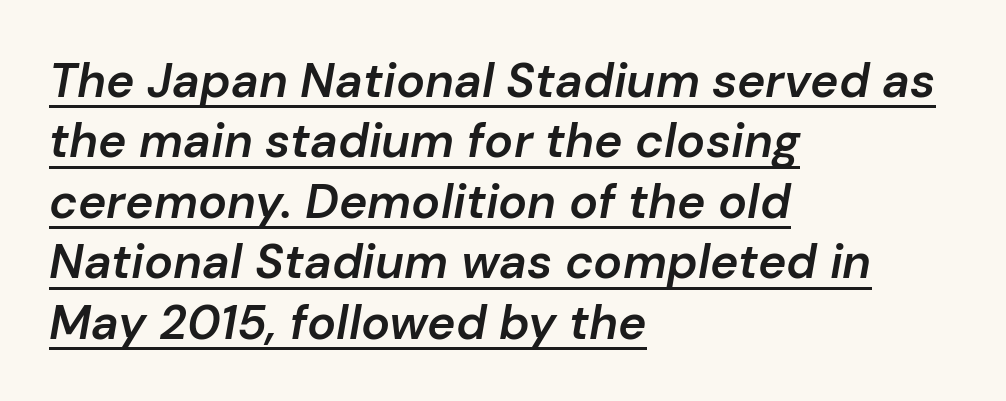
Q: Is the text bold? A: Semi-bold.
Q: Is the text italic (slanted)? A: Yes, it leans right by about 10 degrees.
Q: Is the text underlined? A: Yes.
Q: How is the paragraph aligned? A: Left-aligned.
Q: Is the spacing between letters normal or unusually wide? A: Normal.
Q: Is the spacing between lines tight, normal or loose? A: Normal.
Q: Width (condensed, normal, or wide)? A: Normal.
Q: Stroke contrast? A: Low.
Q: x-height? A: Medium.
Q: Monospaced? A: No.
